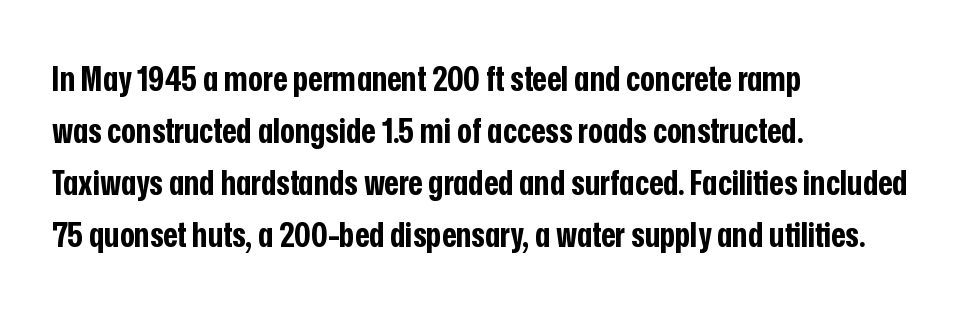
Reading down the column, the eye jumps a familiar distance to each next line. This sample has the flowing, uneven cadence of proportional lettering. Students, note that the glyphs here touch the page at normal intervals. Nope, not italic — everything's standing straight. The letters carry no serifs — their stems end cleanly without finishing strokes. Alignment: flush left.
